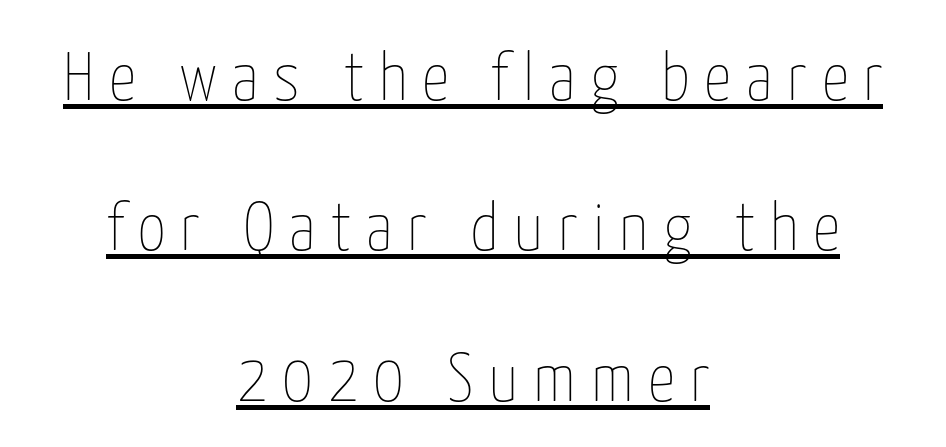
Q: Is the text bold? A: No.
Q: Is the text italic (slanted)? A: No, it is upright.
Q: Is the text underlined? A: Yes.
Q: How is the paragraph aligned? A: Centered.
Q: Is the spacing between letters normal or unusually wide? A: Unusually wide.
Q: Is the spacing between lines tight, normal or loose? A: Loose.
Q: Width (condensed, normal, or wide)? A: Condensed.
Q: Stroke contrast? A: Low.
Q: x-height? A: Medium.
Q: Monospaced? A: No.
